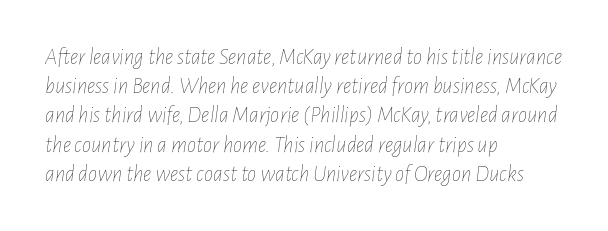
A quiet, ordinary-to-light weight characterises the typeface. Short note: letters normally spaced. The string is rendered with underlining switched off. Whoever set this chose a conventional vertical rhythm. A classic flush-left, rag-right setting is used for this passage. The whole block is typeset with a tilt.
